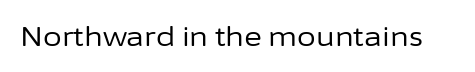
Has an underline been added? It has not. The type is set solid horizontally, with unmodified tracking. The characters are drawn with everyday or finer stroke widths. Every character sits straight up, as roman type does.
